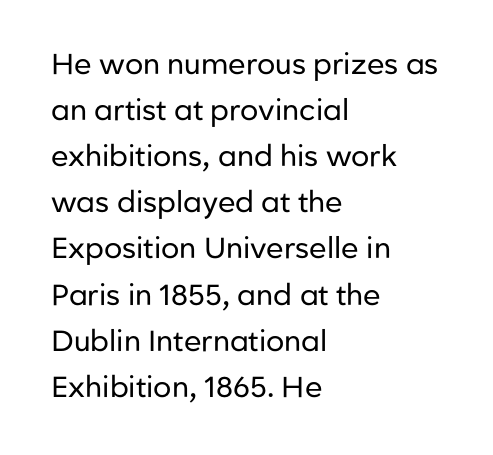
The image shows 29 px regular-weight sans-serif type, upright; set left-aligned, normal line spacing (1.59x), normal letter spacing, not underlined; low stroke contrast and a medium x-height.
